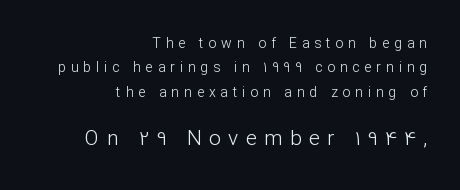
The image shows 21 px text type, upright; set right-aligned, line spacing 1.74x, unusually wide letter spacing (+0.35 em), not underlined; the second (bottom) block is 1.5x larger.
